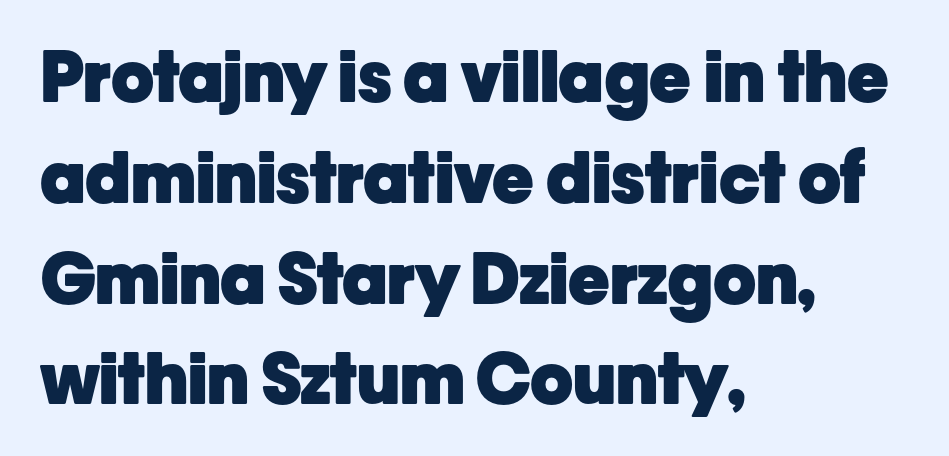
The image shows 70 px heavy sans-serif type, upright; set left-aligned, normal line spacing (1.44x), normal letter spacing, not underlined; low stroke contrast and a medium x-height.
